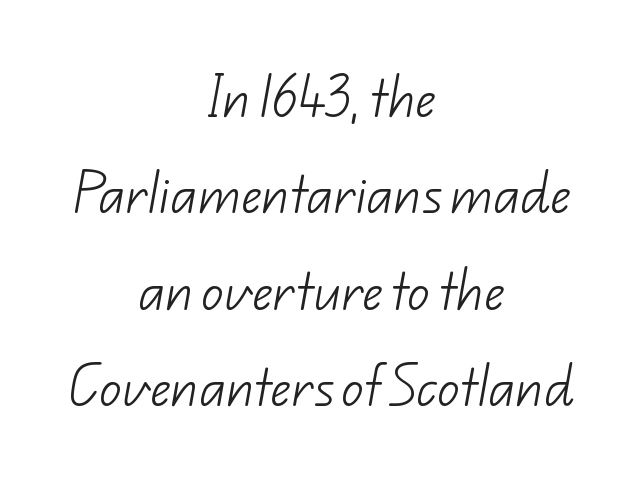
Q: Is the text bold? A: No.
Q: Is the typeface a serif or a sans-serif typeface? A: Sans-serif.
Q: Is the text underlined? A: No.
Q: How is the paragraph aligned? A: Centered.
Q: Is the spacing between letters normal or unusually wide? A: Normal.
Q: Is the spacing between lines tight, normal or loose? A: Loose.
Q: Width (condensed, normal, or wide)? A: Normal.
Q: Stroke contrast? A: Low.
Q: x-height? A: Small.
Q: Monospaced? A: No.
